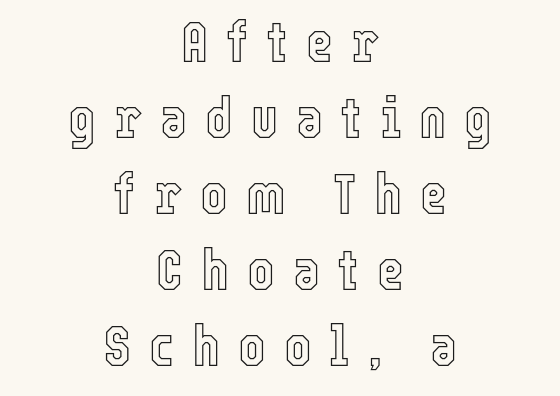
The image shows 58 px condensed type, upright; set centered, normal line spacing (1.31x), unusually wide letter spacing (+0.31 em), not underlined; a medium x-height.
